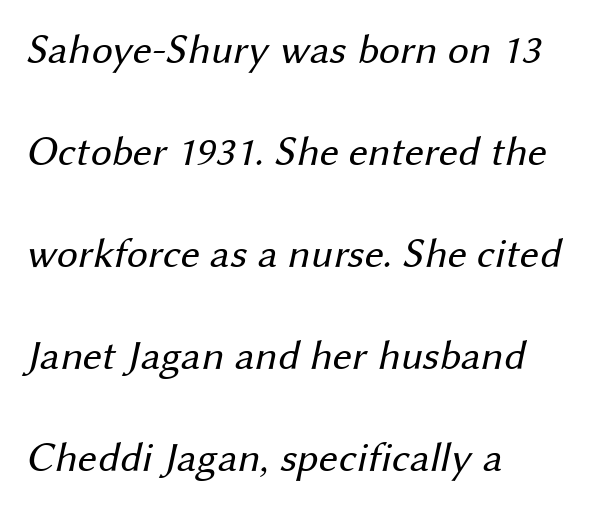
{"serif": "no", "bold": "no", "weight": "regular", "width": "normal", "stroke_contrast": "medium", "x_height": "medium", "monospaced": "no", "underline": "no", "align": "left", "line_spacing": "loose", "line_spacing_ratio": 2.43, "letter_spacing": "normal", "letter_spacing_em": 0.0, "glyph_px": 42}
